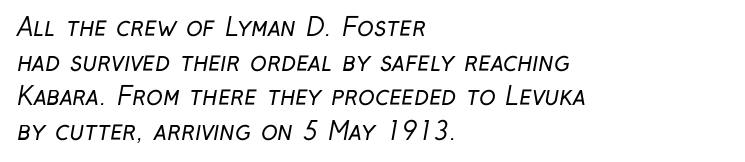
Q: Is the text bold? A: No.
Q: Is the text underlined? A: No.
Q: How is the paragraph aligned? A: Left-aligned.
Q: Is the spacing between letters normal or unusually wide? A: Normal.
Q: Is the spacing between lines tight, normal or loose? A: Normal.
